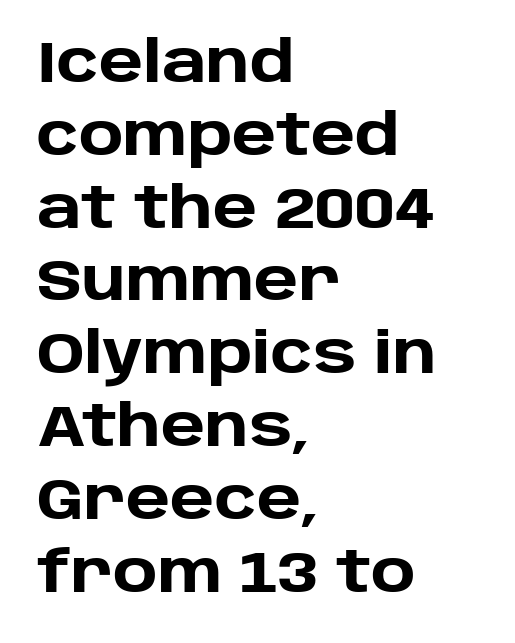
{"serif": "no", "italic": "no", "bold": "yes", "weight": "heavy", "width": "normal", "stroke_contrast": "low", "x_height": "large", "monospaced": "no", "underline": "no", "align": "left", "line_spacing": "normal", "line_spacing_ratio": 1.3, "letter_spacing": "normal", "letter_spacing_em": 0.0, "glyph_px": 56}
